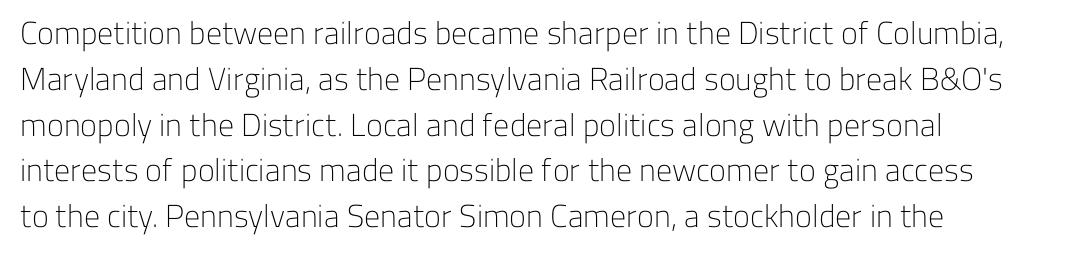
Q: Is the text bold? A: No.
Q: Is the text italic (slanted)? A: No, it is upright.
Q: Is the typeface a serif or a sans-serif typeface? A: Sans-serif.
Q: Is the text underlined? A: No.
Q: How is the paragraph aligned? A: Left-aligned.
Q: Is the spacing between letters normal or unusually wide? A: Normal.
Q: Is the spacing between lines tight, normal or loose? A: Normal.
Q: Width (condensed, normal, or wide)? A: Normal.
Q: Stroke contrast? A: Low.
Q: x-height? A: Medium.
Q: Monospaced? A: No.
